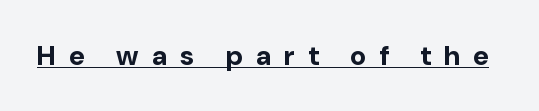
What weight is shown? A full bold with thick strokes. You could not count columns in this text — the font is proportionally spaced. Are there feet on the stems? There aren't — it's a sans. Caption: lettering with a line underneath.
